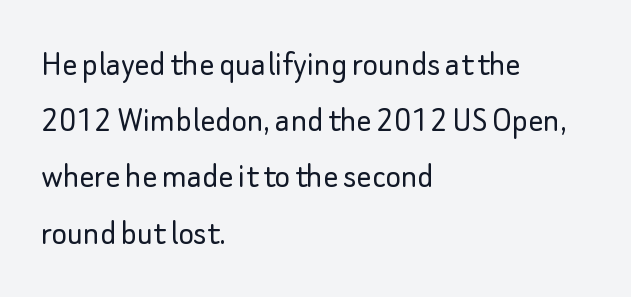
The weight tops out at a normal text grade. Do the letters lean? They stand straight. Evenly set lines give the paragraph a standard silhouette. Plain, unruled lines of type.
